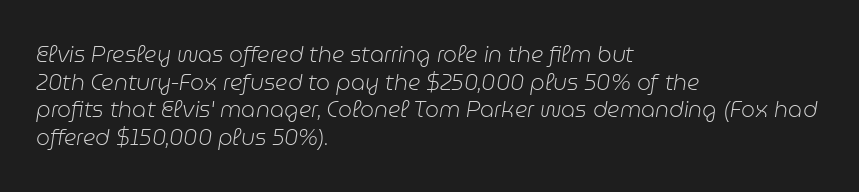
Q: Is the text bold? A: No.
Q: Is the text italic (slanted)? A: Yes, it leans right by about 9 degrees.
Q: Is the text underlined? A: No.
Q: How is the paragraph aligned? A: Left-aligned.
Q: Is the spacing between letters normal or unusually wide? A: Normal.
Q: Is the spacing between lines tight, normal or loose? A: Normal.
